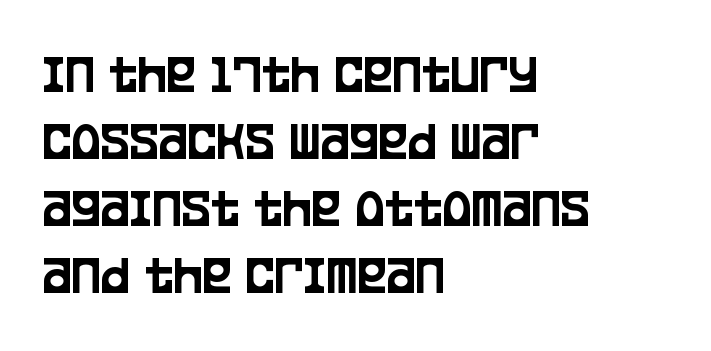
The image shows 55 px condensed sans-serif type, upright; set left-aligned, line spacing 1.22x, normal letter spacing, not underlined; low stroke contrast and a large x-height.
